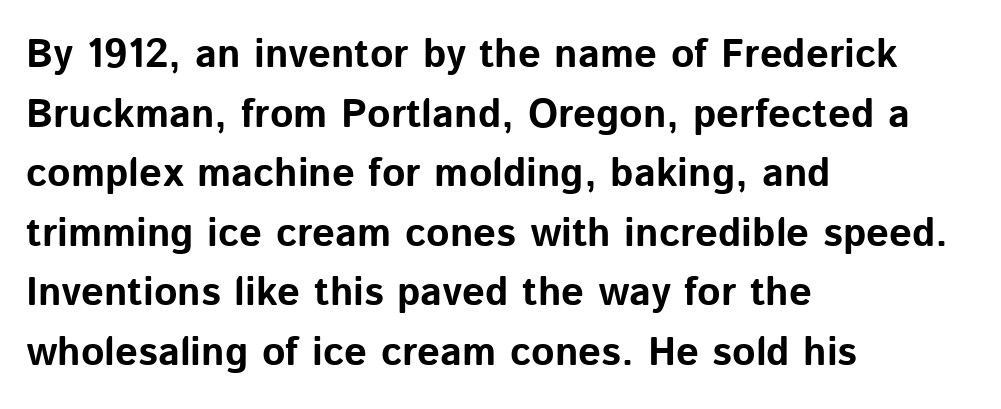
{"serif": "no", "italic": "no", "bold": "yes", "weight": "bold", "width": "normal", "stroke_contrast": "low", "x_height": "medium", "monospaced": "no", "underline": "no", "align": "left", "line_spacing": "normal", "line_spacing_ratio": 1.49, "letter_spacing": "normal", "letter_spacing_em": 0.0, "glyph_px": 40}
